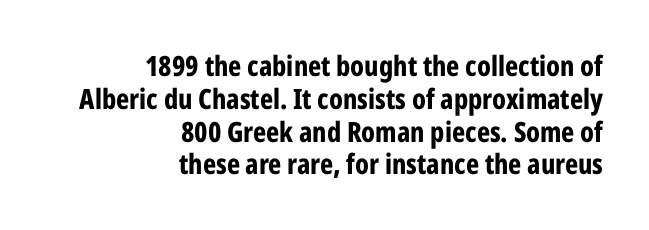
{"serif": "no", "italic": "no", "bold": "yes", "weight": "bold", "width": "condensed", "stroke_contrast": "low", "x_height": "medium", "monospaced": "no", "underline": "no", "align": "right", "line_spacing_ratio": 1.17, "letter_spacing": "normal", "letter_spacing_em": 0.0, "glyph_px": 28}
